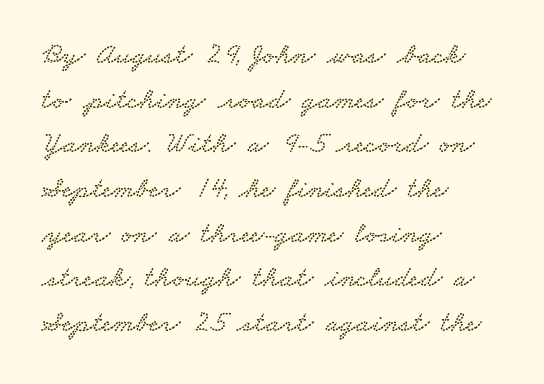
The image shows 30 px wide type; set left-aligned, normal line spacing (1.49x), normal letter spacing, not underlined; low stroke contrast and a small x-height.
